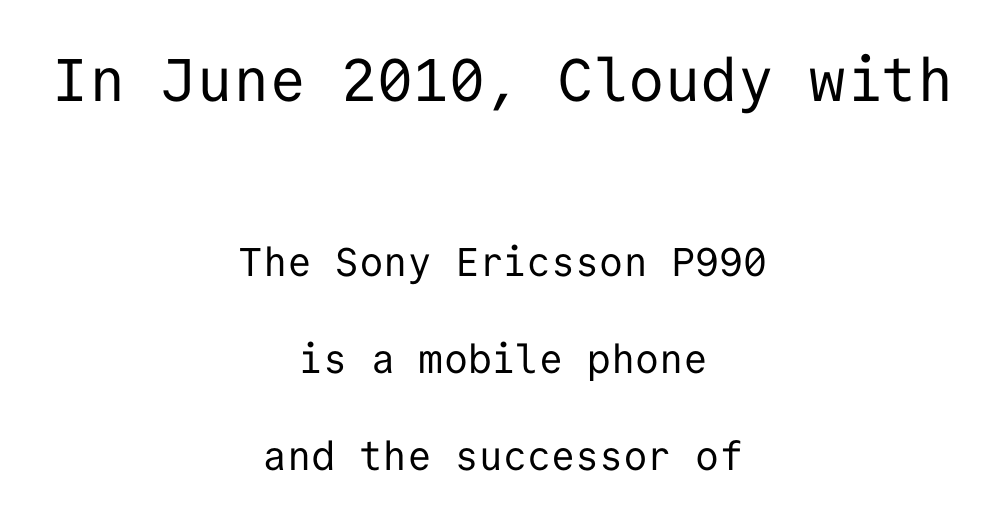
The image shows 60 px regular-weight sans-serif type, upright, monospaced; set centered, loose line spacing (2.42x), normal letter spacing, not underlined; the first (top) block is 1.5x larger; low stroke contrast and a medium x-height.
